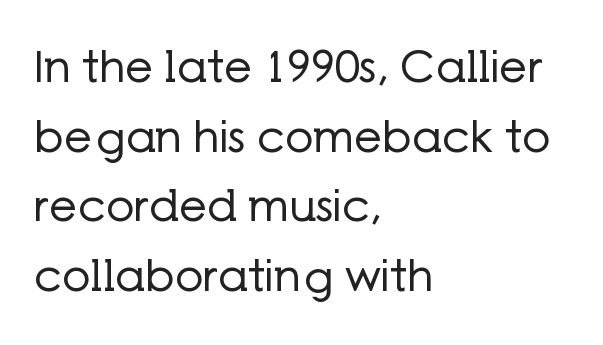
It's the straight-up-and-down kind of type. Examine the stroke ends and you'll find no serifs. Just letters on the line, the space beneath them empty. These lines keep a tight, regular rhythm from letter to letter.
